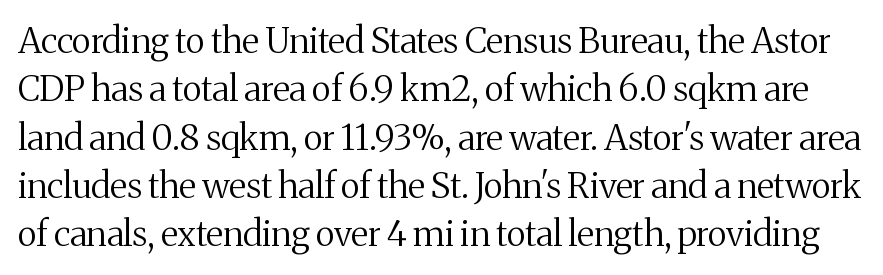
The image shows 35 px regular-weight serif type, upright; set normal line spacing (1.38x), normal letter spacing, not underlined; medium stroke contrast and a medium x-height.
